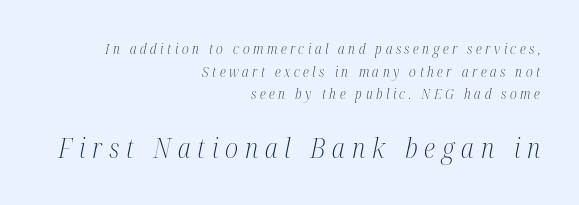
{"italic": "yes", "lean": "right", "slant_degrees": 12, "bold": "no", "underline": "no", "align": "right", "line_spacing": "normal", "line_spacing_ratio": 1.62, "letter_spacing": "wide", "letter_spacing_em": 0.25, "larger_block": "second", "size_ratio": 1.93, "glyph_px": 27}
